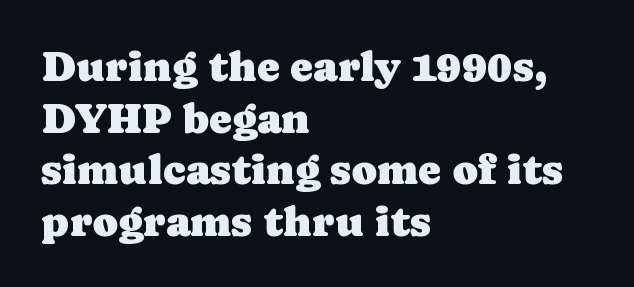
{"serif": "yes", "italic": "no", "width": "normal", "stroke_contrast": "low", "x_height": "medium", "monospaced": "no", "underline": "no", "align": "left", "line_spacing_ratio": 1.2, "letter_spacing": "normal", "letter_spacing_em": 0.0, "glyph_px": 43}
